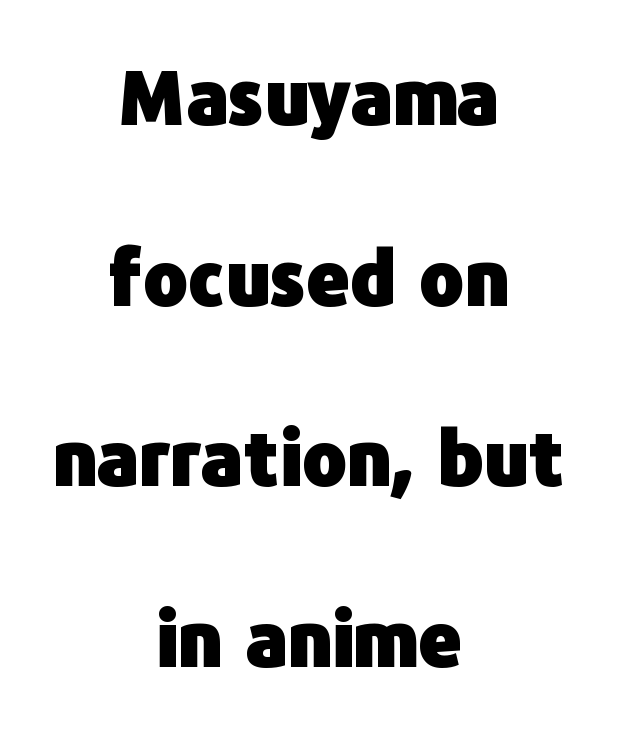
Line starts and ends both wander, symmetrically. A typesetter would call this leading open, well beyond the default. Spacing verdict: proportional, widths tailored to each character. Heavy-handed strokes throughout: this text is bold. The characters display no serif detailing; their extremities are plain.
